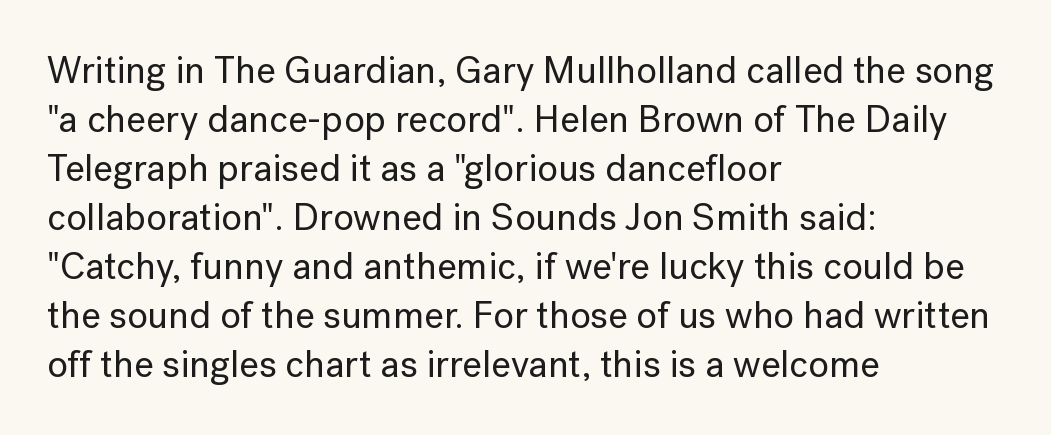
Q: Is the text italic (slanted)? A: No, it is upright.
Q: Is the typeface a serif or a sans-serif typeface? A: Sans-serif.
Q: Is the text underlined? A: No.
Q: How is the paragraph aligned? A: Left-aligned.
Q: Is the spacing between letters normal or unusually wide? A: Normal.
Q: Is the spacing between lines tight, normal or loose? A: Normal.
Q: Width (condensed, normal, or wide)? A: Normal.
Q: Stroke contrast? A: Low.
Q: x-height? A: Medium.
Q: Monospaced? A: No.
